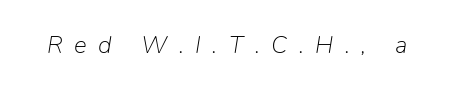
{"italic": "yes", "lean": "right", "slant_degrees": 9, "bold": "no", "underline": "no", "letter_spacing": "wide", "letter_spacing_em": 0.48, "glyph_px": 24}
